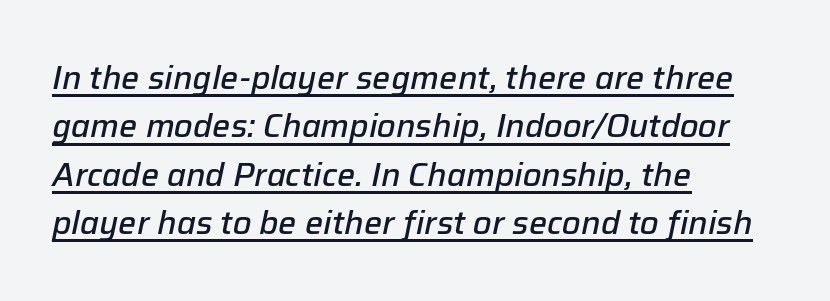
The image shows 32 px semibold type, italic (leaning right); set left-aligned, normal line spacing (1.51x), normal letter spacing, underlined; low stroke contrast and a medium x-height.
